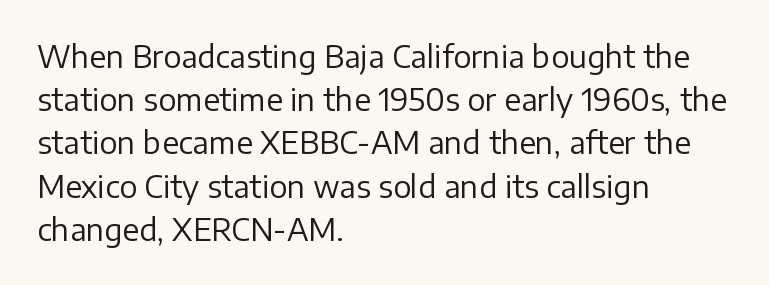
Nope, not italic — everything's standing straight. The rendering shows plain stroke endings on the letterforms — a sans-serif design. Evenly set lines give the paragraph a standard silhouette. Letters rest on an invisible, unmarked baseline.
